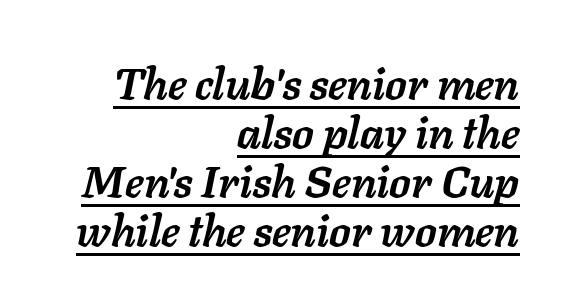
{"italic": "yes", "lean": "right", "slant_degrees": 11, "bold": "yes", "weight": "semibold", "width": "normal", "stroke_contrast": "low", "x_height": "medium", "monospaced": "no", "underline": "yes", "align": "right", "line_spacing": "tight", "line_spacing_ratio": 1.11, "letter_spacing": "normal", "letter_spacing_em": 0.0, "glyph_px": 44}
